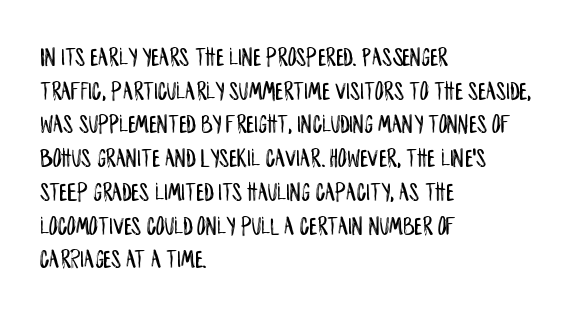
The image shows 27 px text type, upright; set left-aligned, normal line spacing (1.25x), normal letter spacing, not underlined.
